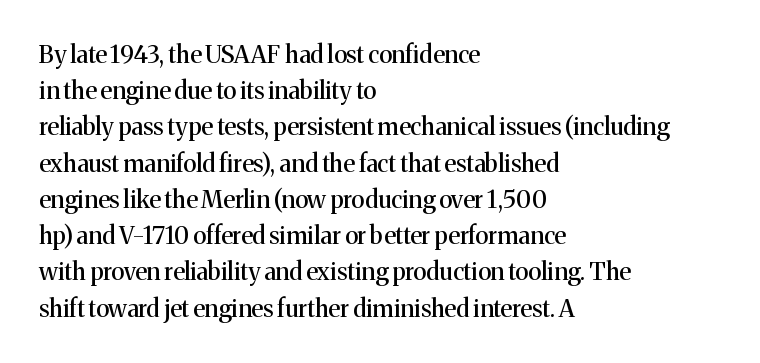
The image shows 24 px text type, upright; set left-aligned, normal line spacing (1.51x), normal letter spacing, not underlined.
